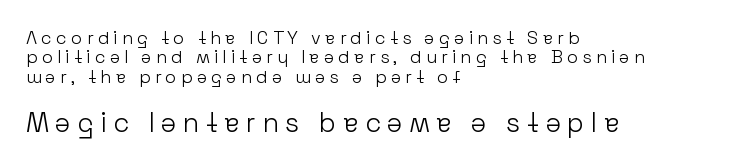
Q: Is the text bold? A: No.
Q: Is the text italic (slanted)? A: No, it is upright.
Q: Is the text underlined? A: No.
Q: How is the paragraph aligned? A: Left-aligned.
Q: Is the spacing between letters normal or unusually wide? A: Unusually wide.
Q: Is the spacing between lines tight, normal or loose? A: Tight.
Q: Which block of text is set in a larger size, the first (top) or the second (bottom)? A: The second (bottom) one.
